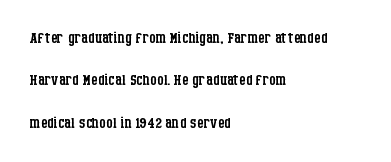
{"italic": "no", "bold": "no", "underline": "no", "align": "left", "line_spacing": "loose", "line_spacing_ratio": 2.02, "letter_spacing": "normal", "letter_spacing_em": 0.0, "glyph_px": 21}
